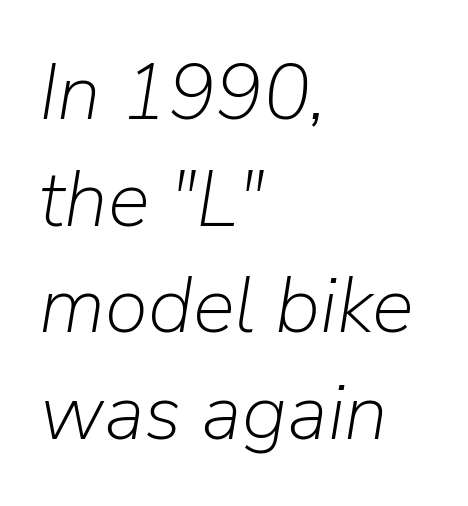
{"italic": "yes", "lean": "right", "slant_degrees": 9, "bold": "no", "weight": "light", "width": "normal", "stroke_contrast": "low", "x_height": "medium", "monospaced": "no", "underline": "no", "align": "left", "line_spacing": "normal", "line_spacing_ratio": 1.35, "letter_spacing": "normal", "letter_spacing_em": 0.0, "glyph_px": 79}
